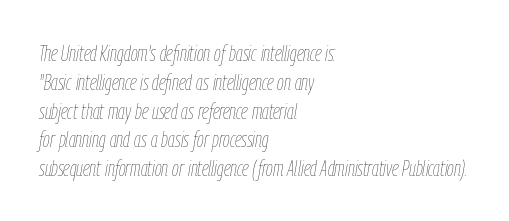
Q: Is the text bold? A: No.
Q: Is the text italic (slanted)? A: Yes, it leans right by about 9 degrees.
Q: Is the text underlined? A: No.
Q: How is the paragraph aligned? A: Left-aligned.
Q: Is the spacing between letters normal or unusually wide? A: Normal.
Q: Is the spacing between lines tight, normal or loose? A: Normal.
